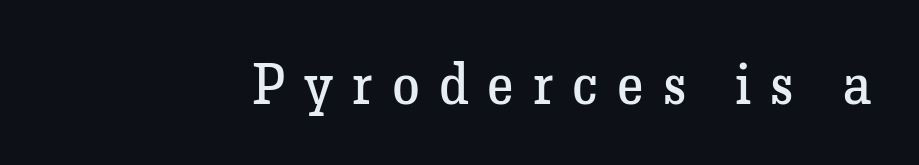
The image shows 56 px regular-weight serif type, upright; set unusually wide letter spacing (+0.34 em), not underlined; low stroke contrast and a medium x-height.
